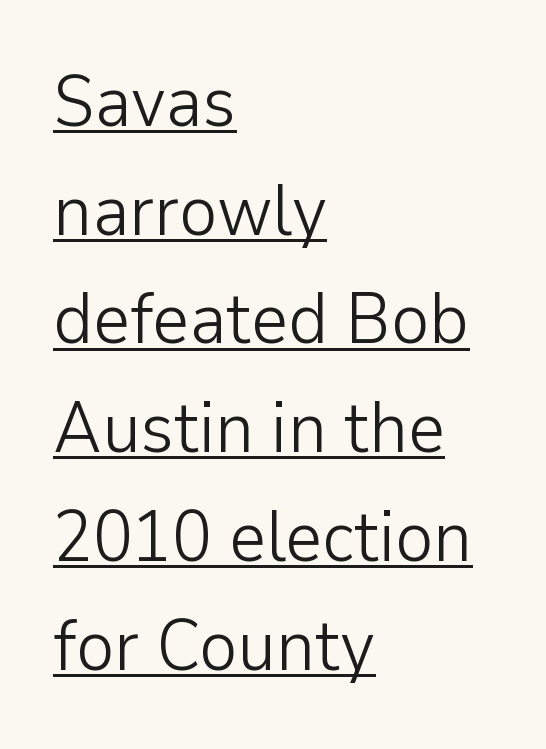
The image shows 72 px light sans-serif type, upright; set left-aligned, normal line spacing (1.51x), normal letter spacing, underlined; low stroke contrast and a medium x-height.
